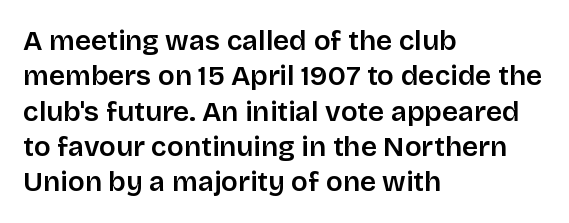
{"serif": "no", "italic": "no", "width": "normal", "stroke_contrast": "low", "x_height": "large", "monospaced": "no", "underline": "no", "align": "left", "line_spacing": "normal", "line_spacing_ratio": 1.26, "letter_spacing": "normal", "letter_spacing_em": 0.0, "glyph_px": 28}
